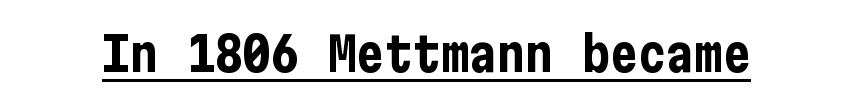
The image shows 47 px bold, condensed sans-serif type, upright; set normal letter spacing, underlined; low stroke contrast and a medium x-height.
